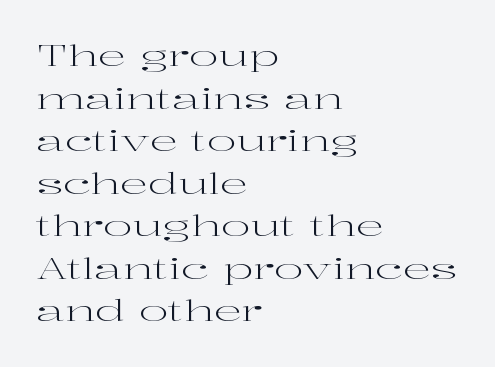
Q: Is the text bold? A: No.
Q: Is the text italic (slanted)? A: No, it is upright.
Q: Is the typeface a serif or a sans-serif typeface? A: Serif.
Q: Is the text underlined? A: No.
Q: How is the paragraph aligned? A: Left-aligned.
Q: Is the spacing between letters normal or unusually wide? A: Normal.
Q: Is the spacing between lines tight, normal or loose? A: Normal.
Q: Width (condensed, normal, or wide)? A: Wide.
Q: Stroke contrast? A: High.
Q: x-height? A: Medium.
Q: Monospaced? A: No.
